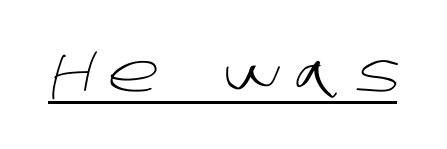
Q: Is the text bold? A: No.
Q: Is the typeface a serif or a sans-serif typeface? A: Sans-serif.
Q: Is the text underlined? A: Yes.
Q: Is the spacing between letters normal or unusually wide? A: Unusually wide.
Q: Width (condensed, normal, or wide)? A: Normal.
Q: Stroke contrast? A: Low.
Q: x-height? A: Large.
Q: Monospaced? A: No.
